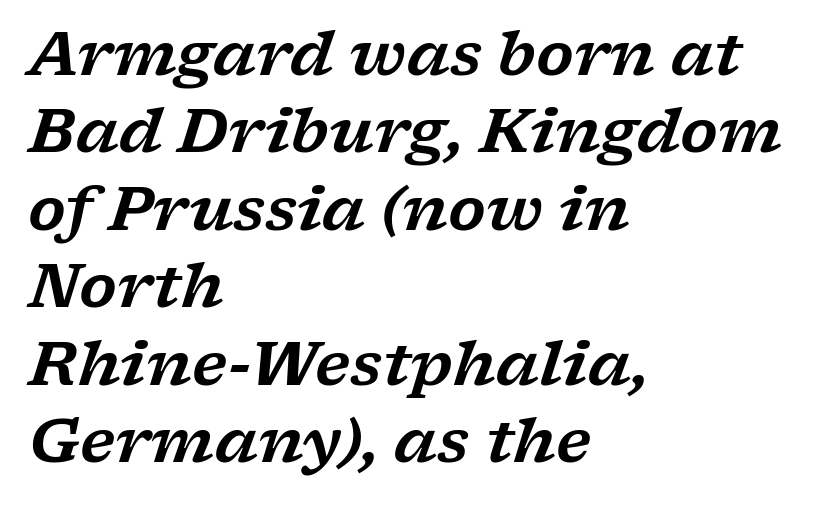
The image shows 61 px wide serif type, italic (leaning right); set left-aligned, normal line spacing (1.27x), normal letter spacing, not underlined; low stroke contrast and a medium x-height.
